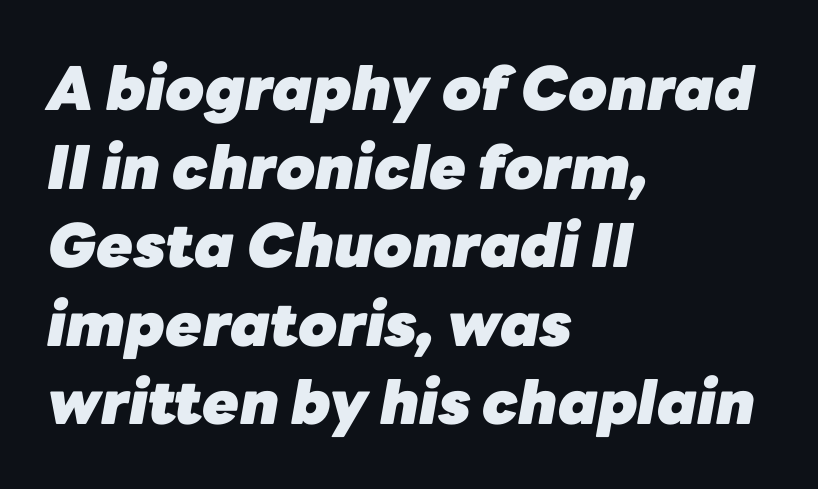
{"italic": "yes", "lean": "right", "slant_degrees": 10, "bold": "yes", "weight": "heavy", "width": "normal", "stroke_contrast": "low", "x_height": "medium", "monospaced": "no", "underline": "no", "align": "left", "line_spacing": "normal", "line_spacing_ratio": 1.31, "letter_spacing": "normal", "letter_spacing_em": 0.0, "glyph_px": 60}
